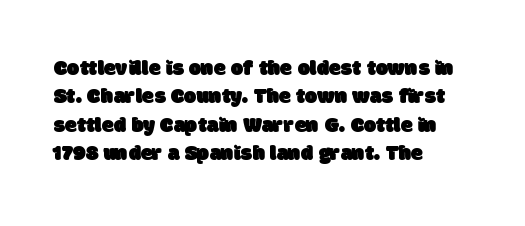
Successive baselines arrive at the customary interval. Spacing between characters is what you'd get straight out of the box. Teacher's note: observe the even left margin — that is flush-left alignment. Has an underline been added? It has not.
